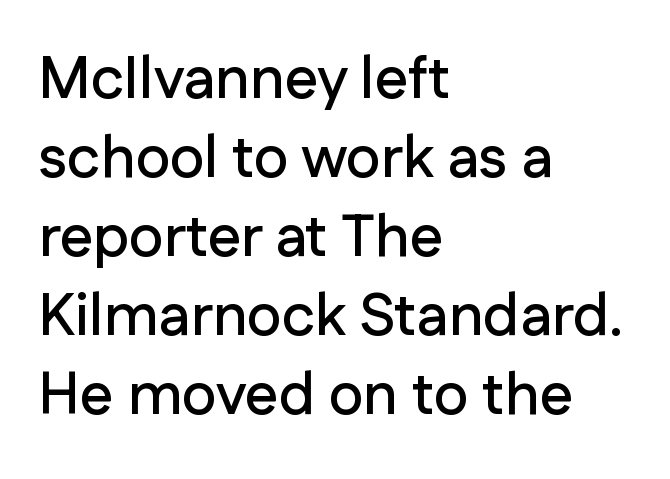
Q: Is the text italic (slanted)? A: No, it is upright.
Q: Is the typeface a serif or a sans-serif typeface? A: Sans-serif.
Q: Is the text underlined? A: No.
Q: How is the paragraph aligned? A: Left-aligned.
Q: Is the spacing between letters normal or unusually wide? A: Normal.
Q: Is the spacing between lines tight, normal or loose? A: Normal.
Q: Width (condensed, normal, or wide)? A: Normal.
Q: Stroke contrast? A: Low.
Q: x-height? A: Medium.
Q: Monospaced? A: No.
